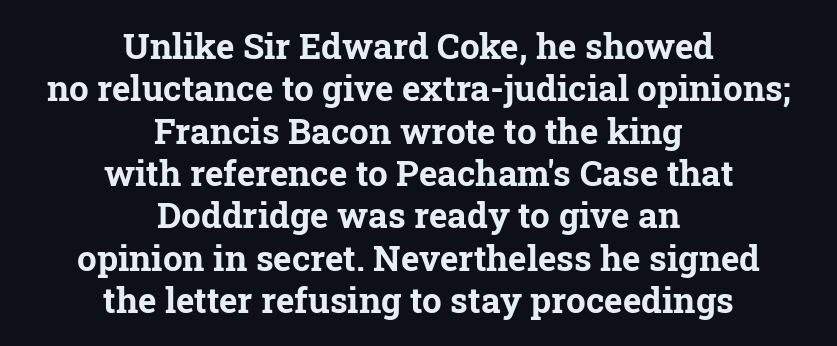
The image shows 35 px bold serif type, upright; set centered, line spacing 1.21x, normal letter spacing, not underlined; low stroke contrast and a medium x-height.
